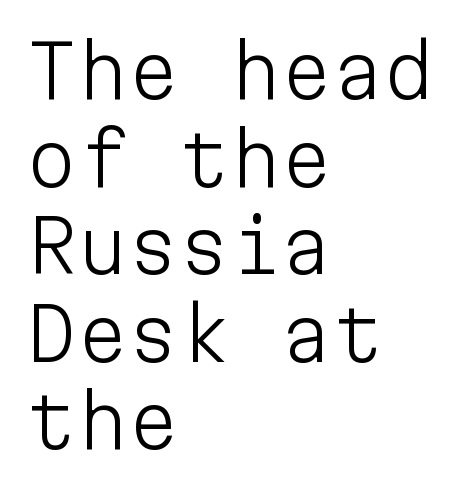
{"serif": "no", "italic": "no", "bold": "no", "weight": "light", "width": "normal", "stroke_contrast": "low", "x_height": "medium", "monospaced": "yes", "underline": "no", "align": "left", "line_spacing_ratio": 1.2, "letter_spacing": "normal", "letter_spacing_em": 0.0, "glyph_px": 73}
